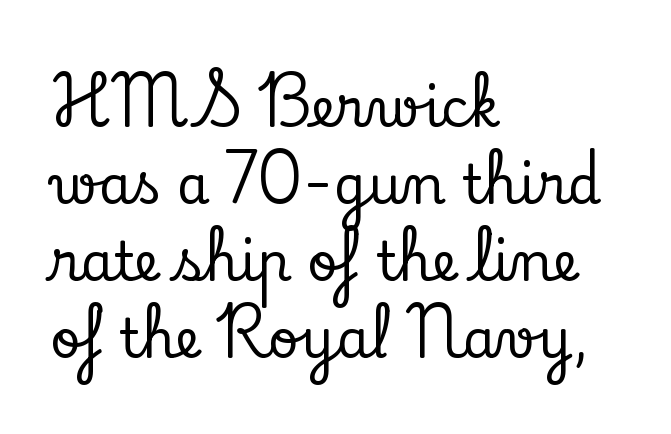
{"serif": "yes", "italic": "no", "width": "normal", "stroke_contrast": "low", "x_height": "small", "monospaced": "no", "underline": "no", "align": "left", "line_spacing": "normal", "line_spacing_ratio": 1.45, "letter_spacing": "normal", "letter_spacing_em": 0.0, "glyph_px": 53}
